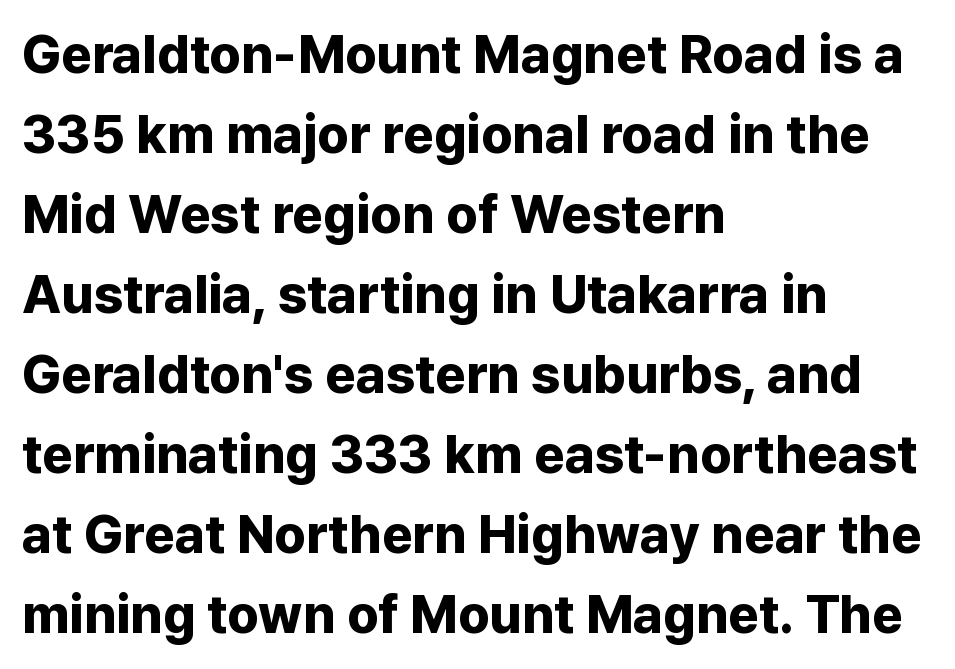
A typesetter would call this proportional, since set widths differ per character. This is heavy type, rendered in bold. These lines keep a tight, regular rhythm from letter to letter. The gap between lines stays unmarked. Reading down the column, the eye jumps a familiar distance to each next line.
